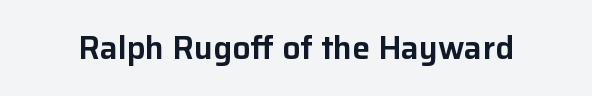
Q: Is the text italic (slanted)? A: No, it is upright.
Q: Is the typeface a serif or a sans-serif typeface? A: Sans-serif.
Q: Is the text underlined? A: No.
Q: Is the spacing between letters normal or unusually wide? A: Normal.
Q: Width (condensed, normal, or wide)? A: Normal.
Q: Stroke contrast? A: Low.
Q: x-height? A: Medium.
Q: Monospaced? A: No.
